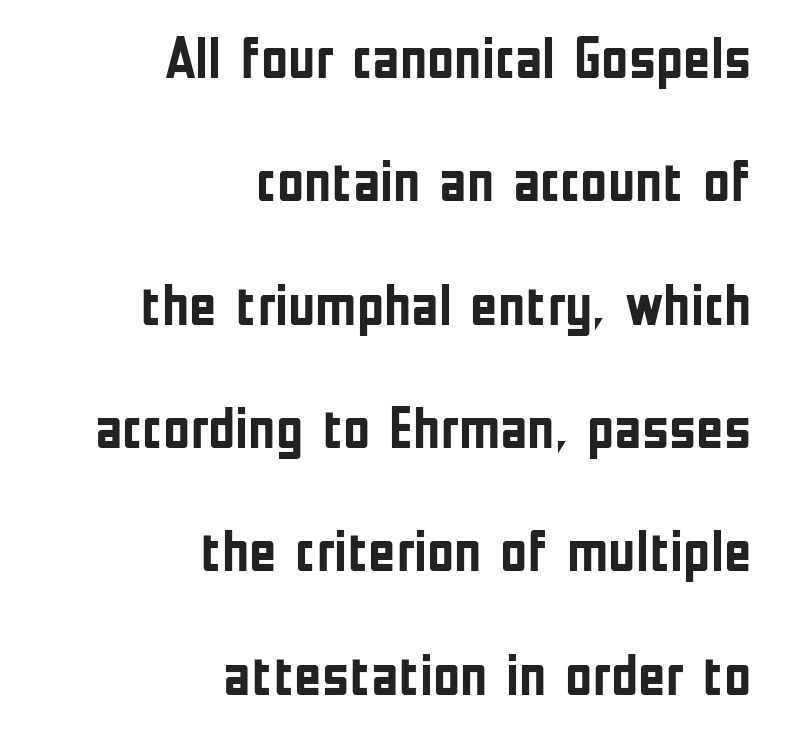
{"serif": "no", "italic": "no", "bold": "yes", "weight": "semibold", "width": "condensed", "stroke_contrast": "low", "x_height": "medium", "monospaced": "no", "underline": "no", "align": "right", "line_spacing": "loose", "line_spacing_ratio": 2.09, "letter_spacing": "normal", "letter_spacing_em": 0.0, "glyph_px": 59}
